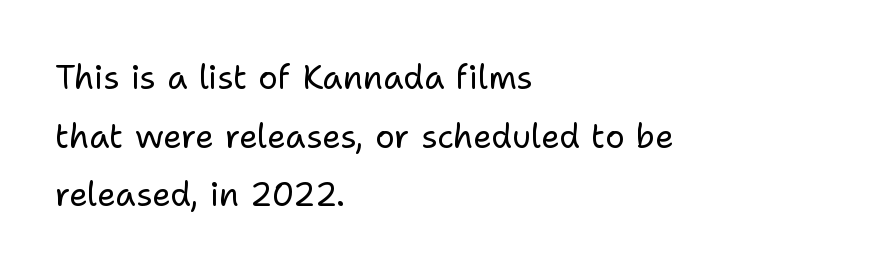
{"serif": "no", "italic": "no", "bold": "no", "weight": "regular", "width": "normal", "stroke_contrast": "low", "x_height": "medium", "monospaced": "no", "underline": "no", "align": "left", "line_spacing_ratio": 1.78, "letter_spacing": "normal", "letter_spacing_em": 0.0, "glyph_px": 33}
